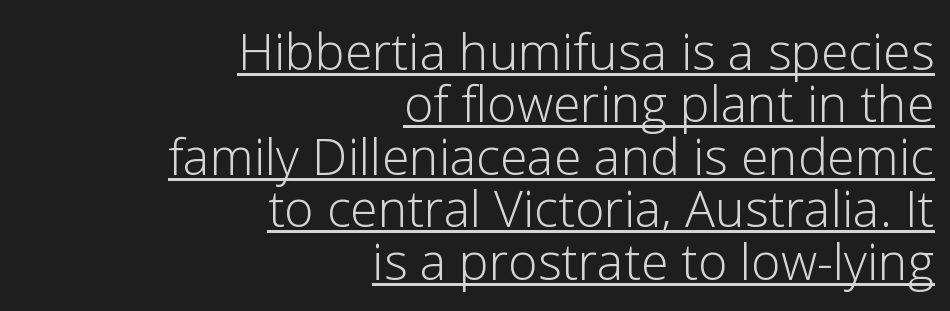
Caption: multi-line text, flush right, ragged left. No extra tracking has been applied to these lines. Looks like regular typesetting: each glyph gets only the width it needs. No feet cap the strokes, marking this as sans-serif type.
